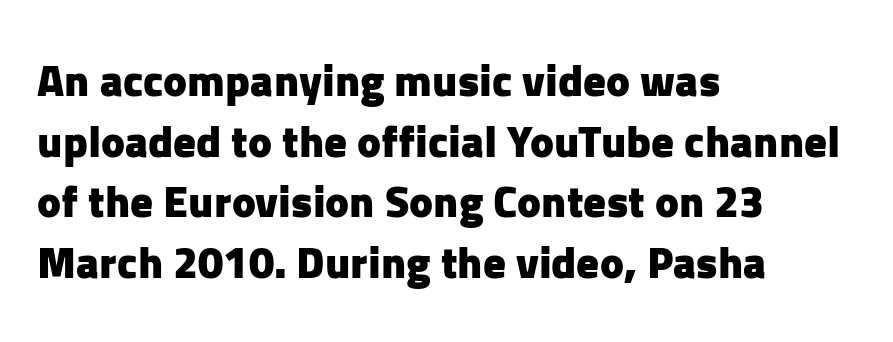
The image shows 45 px heavy sans-serif type, upright; set left-aligned, normal line spacing (1.35x), normal letter spacing, not underlined; low stroke contrast and a medium x-height.
